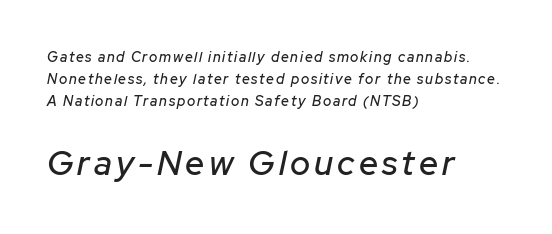
The image shows 34 px text type, italic (leaning right); set left-aligned, normal line spacing (1.57x), not underlined; the second (bottom) block is 2.43x larger; low stroke contrast and a medium x-height.
